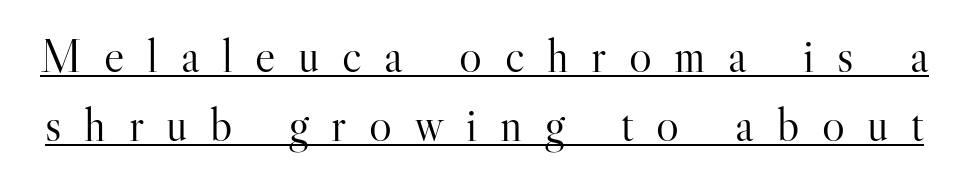
Upright lettering throughout. The font is comparable to plain body text, perhaps lighter. These lines are rendered in a variable-pitch font. The rendered words wear a rule along their underside. Regarding serifs, this sample has them.
